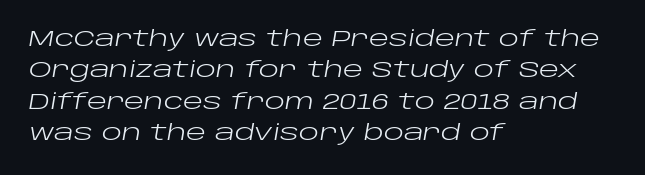
Interline gaps are of average width in this sample. The letters look calm and open, with moderate or lighter stems. Line starts are locked; line ends wander. The passage shown is not underscored anywhere.
